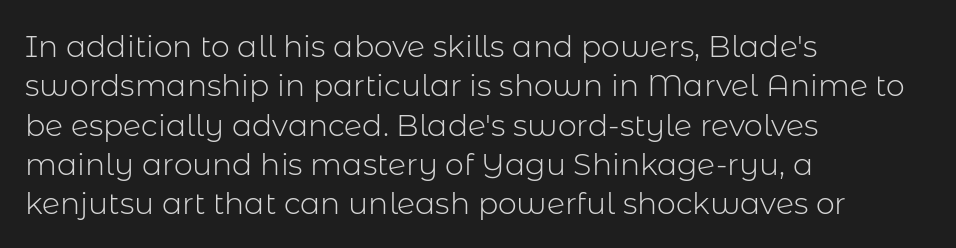
Anything drawn beneath the words? Only blank space. The rendering shows plain stroke endings on the letterforms — a sans-serif design. This rendering uses left alignment, leaving the right contour irregular. These lines were composed using upright roman letters. The letters advance in unequal steps, a hallmark of proportional type.
